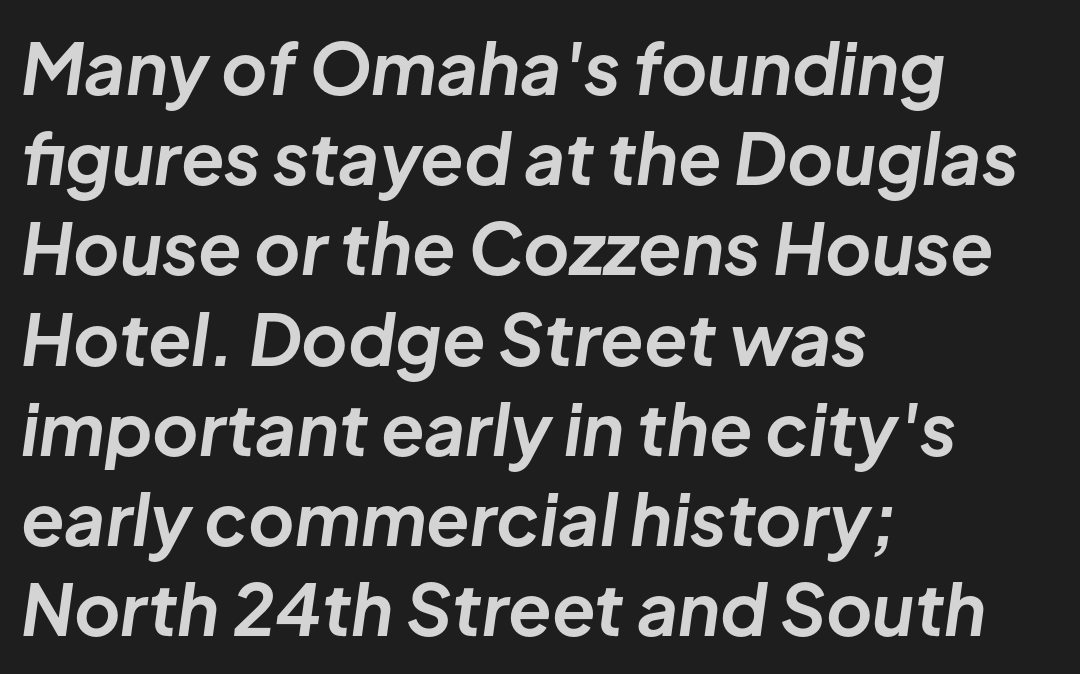
Nobody touched the tracking dial on this one. Here the designer chose a conventional face with non-uniform glyph widths. The text carries the slant typical of an italic or oblique font. Underline: absent. Weight: bold. The space between consecutive lines is moderate.
